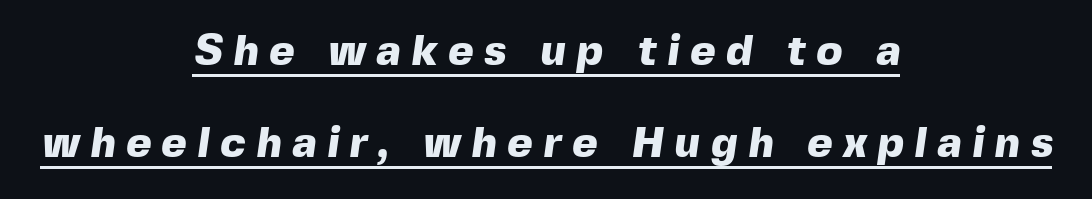
The image shows 43 px heavy sans-serif type; set centered, loose line spacing (2.14x), unusually wide letter spacing (+0.25 em), underlined; a medium x-height.
